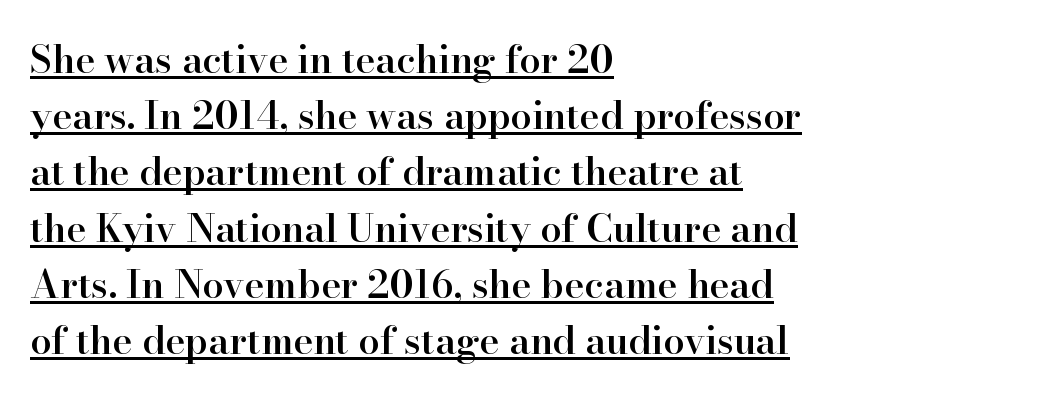
Q: Is the text bold? A: Semi-bold.
Q: Is the text italic (slanted)? A: No, it is upright.
Q: Is the typeface a serif or a sans-serif typeface? A: Serif.
Q: Is the text underlined? A: Yes.
Q: How is the paragraph aligned? A: Left-aligned.
Q: Is the spacing between letters normal or unusually wide? A: Normal.
Q: Is the spacing between lines tight, normal or loose? A: Normal.
Q: Width (condensed, normal, or wide)? A: Normal.
Q: Stroke contrast? A: High.
Q: x-height? A: Small.
Q: Monospaced? A: No.
